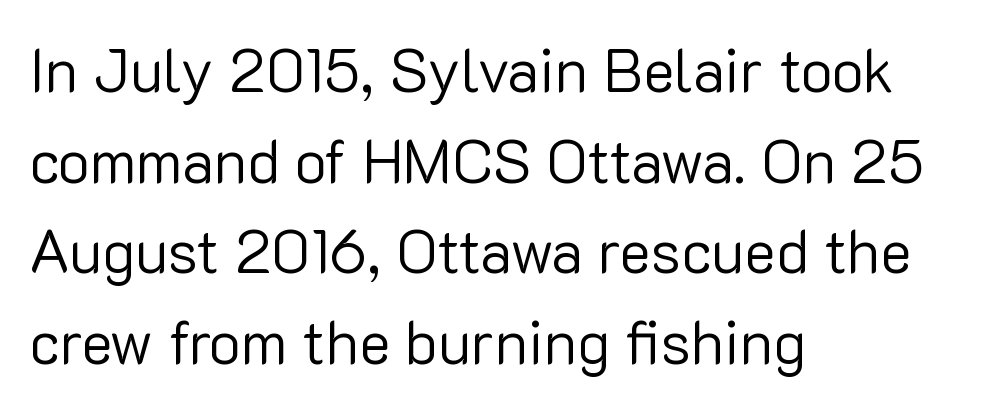
The paragraph shown leans on its left margin. Rendered with straight, roman letterforms. Honestly, there is no underline to notice here at all. Weight: regular or lighter.
